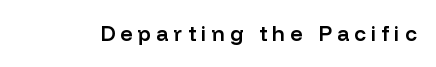
{"italic": "no", "bold": "semi", "underline": "no", "letter_spacing": "wide", "letter_spacing_em": 0.25, "glyph_px": 21}
